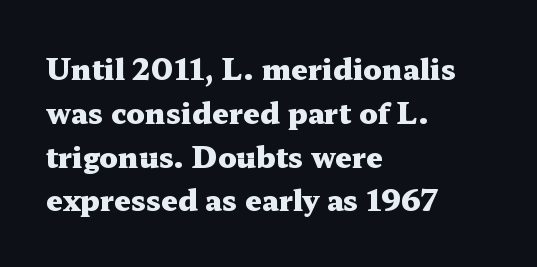
Nobody touched the tracking dial on this one. Typeset ragged right — the left edge is the straight one. Words float on clear page, feet unadorned. This is roman type, the default non-slanted kind.
